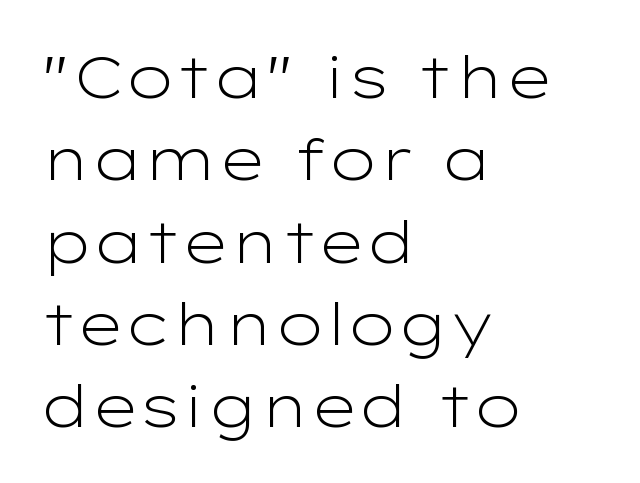
Letter spacing: default. Lines of text with bare space underneath. Layout note: lines flush left. Counters stay open thanks to moderate or lighter strokes. A typesetter would call this proportional, since set widths differ per character. Quick note: interline space is typical.
